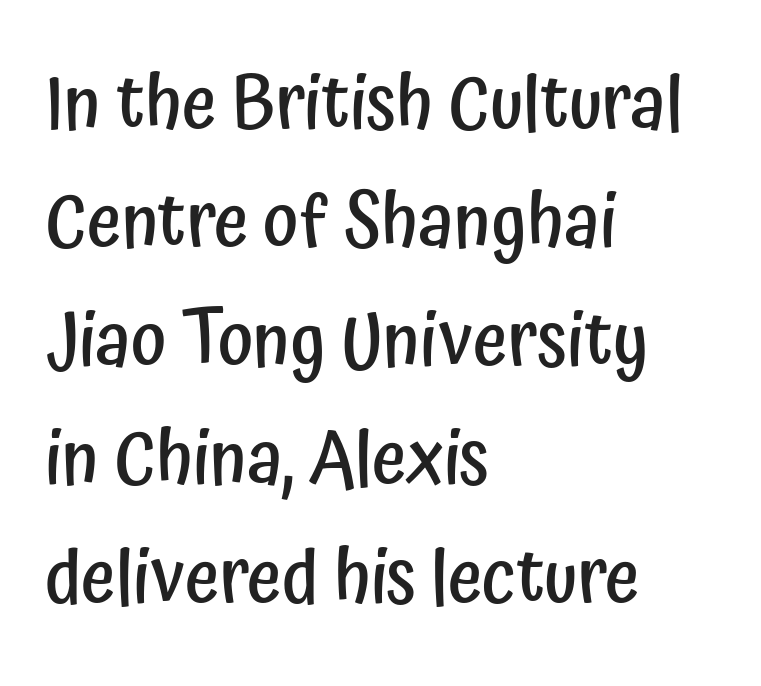
The image shows 75 px semibold, condensed sans-serif type, upright; set left-aligned, normal line spacing (1.58x), normal letter spacing, not underlined; low stroke contrast and a medium x-height.
